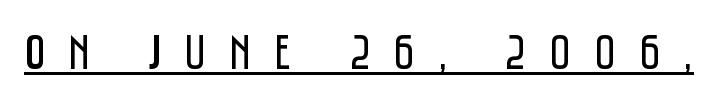
{"serif": "no", "italic": "no", "bold": "no", "weight": "regular", "width": "condensed", "stroke_contrast": "low", "x_height": "large", "monospaced": "no", "underline": "yes", "letter_spacing": "wide", "letter_spacing_em": 0.48, "glyph_px": 50}
